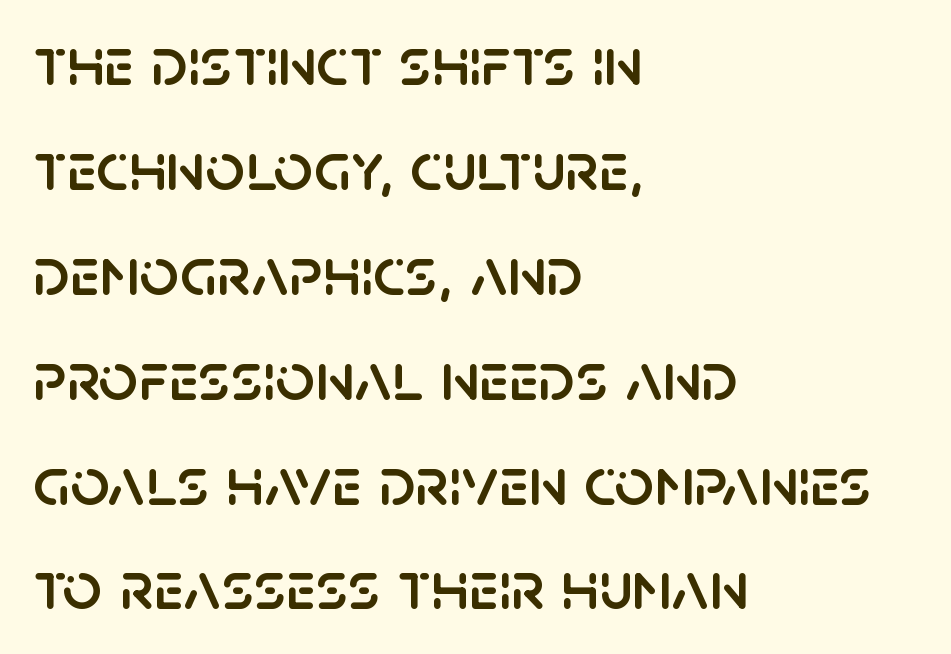
Q: Is the text italic (slanted)? A: No, it is upright.
Q: Is the typeface a serif or a sans-serif typeface? A: Sans-serif.
Q: Is the text underlined? A: No.
Q: How is the paragraph aligned? A: Left-aligned.
Q: Is the spacing between letters normal or unusually wide? A: Normal.
Q: Is the spacing between lines tight, normal or loose? A: Normal.
Q: Width (condensed, normal, or wide)? A: Normal.
Q: Stroke contrast? A: Low.
Q: x-height? A: Large.
Q: Monospaced? A: No.
